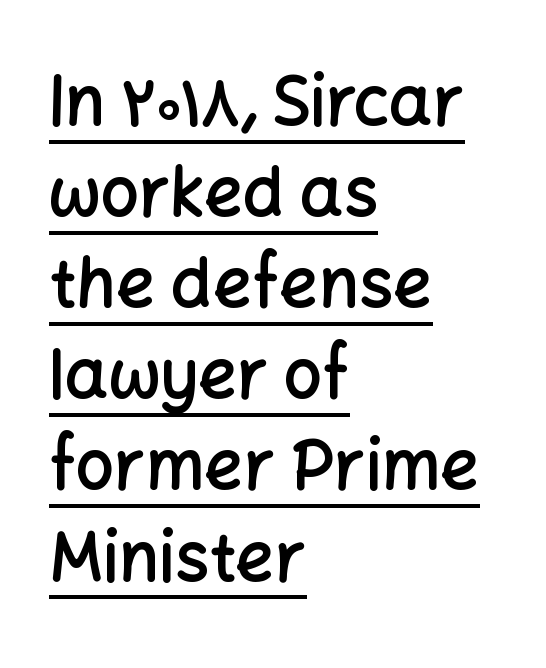
Q: Is the text bold? A: Semi-bold.
Q: Is the text italic (slanted)? A: No, it is upright.
Q: Is the typeface a serif or a sans-serif typeface? A: Sans-serif.
Q: Is the text underlined? A: Yes.
Q: How is the paragraph aligned? A: Left-aligned.
Q: Is the spacing between letters normal or unusually wide? A: Normal.
Q: Is the spacing between lines tight, normal or loose? A: Normal.
Q: Width (condensed, normal, or wide)? A: Normal.
Q: Stroke contrast? A: Low.
Q: x-height? A: Medium.
Q: Monospaced? A: No.
